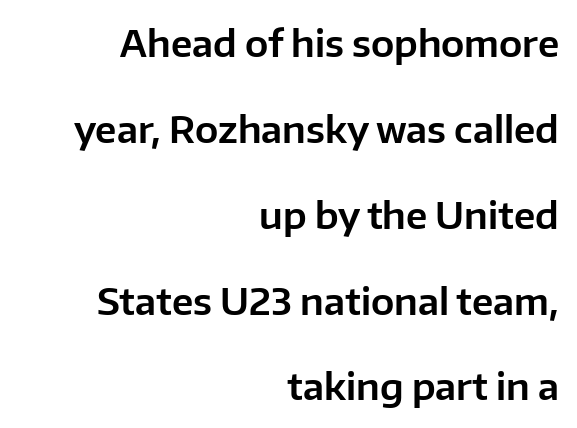
Q: Is the text italic (slanted)? A: No, it is upright.
Q: Is the typeface a serif or a sans-serif typeface? A: Sans-serif.
Q: Is the text underlined? A: No.
Q: How is the paragraph aligned? A: Right-aligned.
Q: Is the spacing between letters normal or unusually wide? A: Normal.
Q: Is the spacing between lines tight, normal or loose? A: Loose.
Q: Width (condensed, normal, or wide)? A: Normal.
Q: Stroke contrast? A: Low.
Q: x-height? A: Medium.
Q: Monospaced? A: No.
